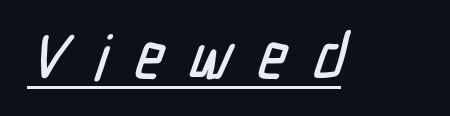
Q: Is the typeface a serif or a sans-serif typeface? A: Sans-serif.
Q: Is the text underlined? A: Yes.
Q: Is the spacing between letters normal or unusually wide? A: Unusually wide.
Q: Width (condensed, normal, or wide)? A: Condensed.
Q: Stroke contrast? A: Low.
Q: x-height? A: Medium.
Q: Monospaced? A: No.
